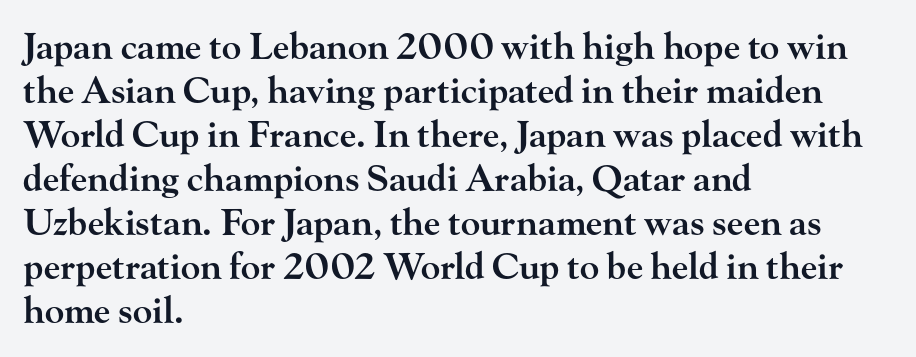
The image shows 36 px semibold, wide serif type, upright; set left-aligned, line spacing 1.22x, normal letter spacing, not underlined; high stroke contrast and a small x-height.
